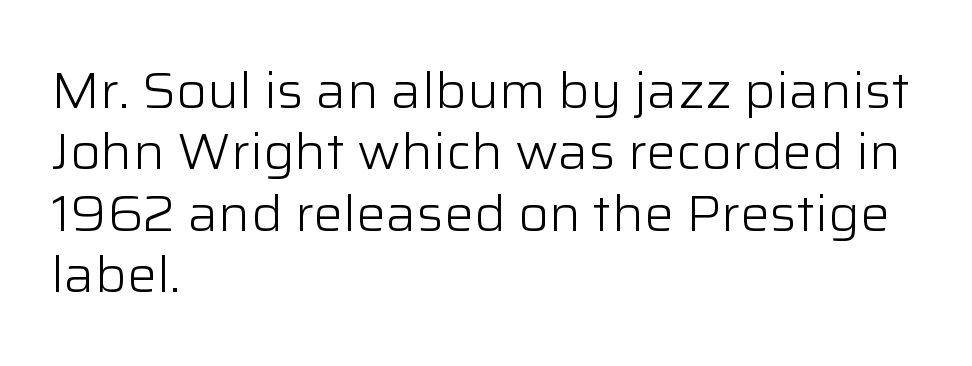
Q: Is the text bold? A: No.
Q: Is the text italic (slanted)? A: No, it is upright.
Q: Is the typeface a serif or a sans-serif typeface? A: Sans-serif.
Q: Is the text underlined? A: No.
Q: How is the paragraph aligned? A: Left-aligned.
Q: Is the spacing between letters normal or unusually wide? A: Normal.
Q: Width (condensed, normal, or wide)? A: Normal.
Q: Stroke contrast? A: Low.
Q: x-height? A: Medium.
Q: Monospaced? A: No.
